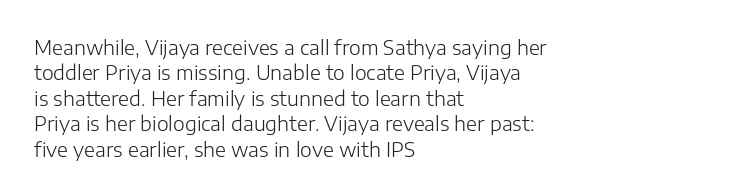
The rows are spaced the way most documents space them. Weight: in the light-to-regular range. Each word holds together tightly as a unit, with standard inter-letter gaps. Nobody drew a line under any word here.
